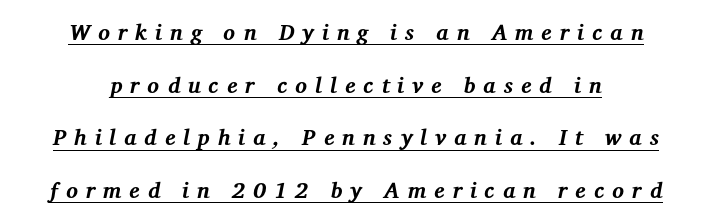
Q: Is the text bold? A: Yes.
Q: Is the text italic (slanted)? A: Yes, it leans right by about 12 degrees.
Q: Is the text underlined? A: Yes.
Q: How is the paragraph aligned? A: Centered.
Q: Is the spacing between letters normal or unusually wide? A: Unusually wide.
Q: Is the spacing between lines tight, normal or loose? A: Loose.
